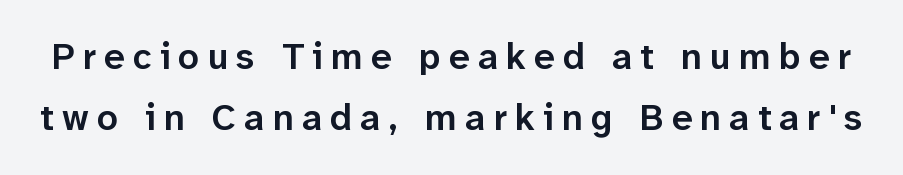
{"serif": "no", "italic": "no", "bold": "semi", "weight": "semibold", "width": "normal", "stroke_contrast": "low", "x_height": "medium", "monospaced": "no", "underline": "no", "line_spacing": "normal", "line_spacing_ratio": 1.66, "letter_spacing": "wide", "letter_spacing_em": 0.22, "glyph_px": 37}
